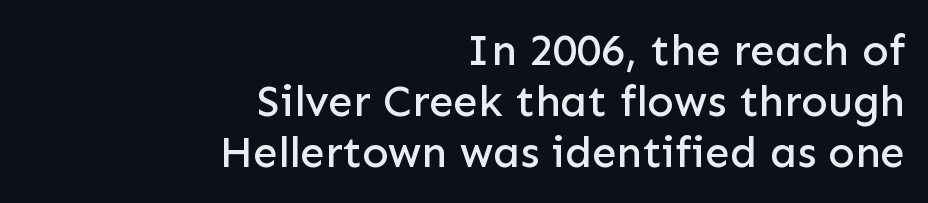
{"serif": "no", "italic": "no", "width": "normal", "stroke_contrast": "low", "x_height": "medium", "monospaced": "no", "underline": "no", "align": "right", "line_spacing_ratio": 1.16, "letter_spacing": "normal", "letter_spacing_em": 0.0, "glyph_px": 44}
